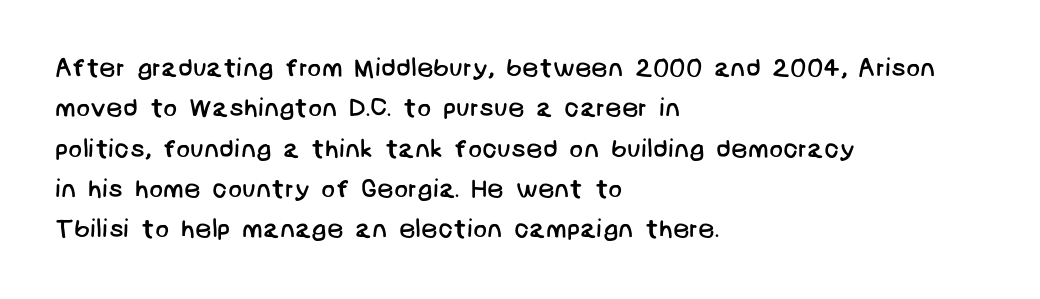
Q: Is the text bold? A: No.
Q: Is the text underlined? A: No.
Q: How is the paragraph aligned? A: Left-aligned.
Q: Is the spacing between letters normal or unusually wide? A: Normal.
Q: Is the spacing between lines tight, normal or loose? A: Normal.
